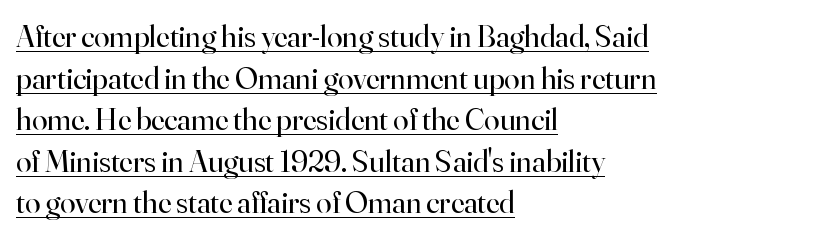
Glyph-to-glyph distance matches everyday printed text. In terms of leading, this rendering sits right in the middle. The rendered words wear a rule along their underside. The strokes carry an ordinary text weight at most. Ascenders rise straight up at ninety degrees. Old-style or modern, the face here clearly has serifs.
